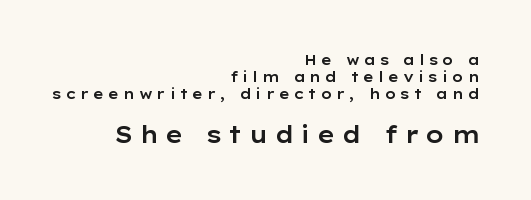
Q: Is the text italic (slanted)? A: No, it is upright.
Q: Is the text underlined? A: No.
Q: How is the paragraph aligned? A: Right-aligned.
Q: Is the spacing between letters normal or unusually wide? A: Unusually wide.
Q: Which block of text is set in a larger size, the first (top) or the second (bottom)? A: The second (bottom) one.
